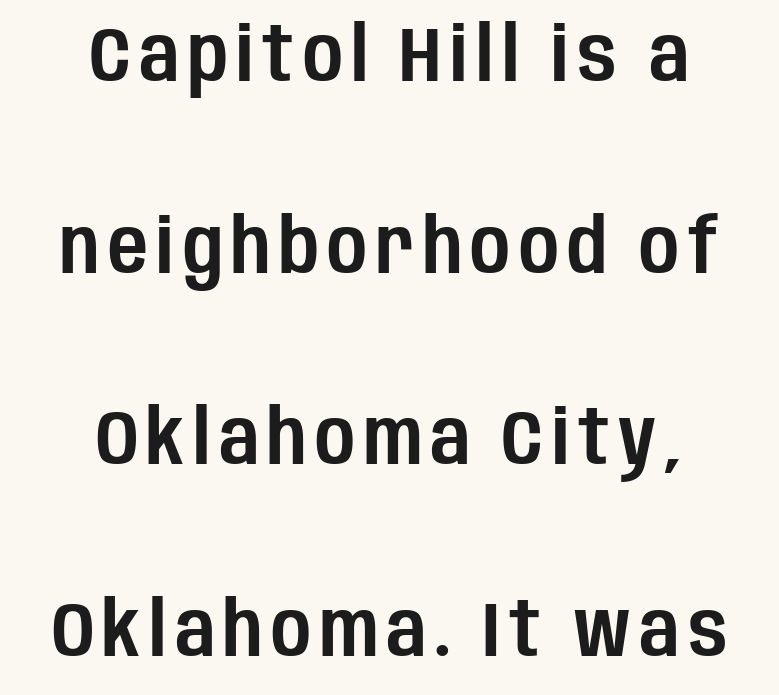
The image shows 77 px condensed sans-serif type, upright; set centered, loose line spacing (2.49x), not underlined; low stroke contrast and a large x-height.
